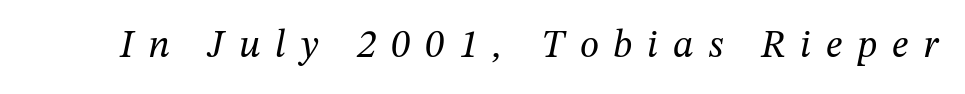
Q: Is the text bold? A: No.
Q: Is the text italic (slanted)? A: Yes, it leans right by about 12 degrees.
Q: Is the typeface a serif or a sans-serif typeface? A: Serif.
Q: Is the text underlined? A: No.
Q: Is the spacing between letters normal or unusually wide? A: Unusually wide.
Q: Width (condensed, normal, or wide)? A: Normal.
Q: Stroke contrast? A: Medium.
Q: x-height? A: Medium.
Q: Monospaced? A: No.
